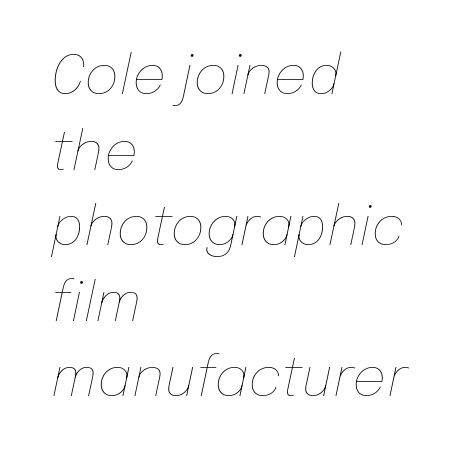
The image shows 54 px thin type, italic (leaning right); set left-aligned, normal line spacing (1.4x), normal letter spacing, not underlined; low stroke contrast and a medium x-height.
